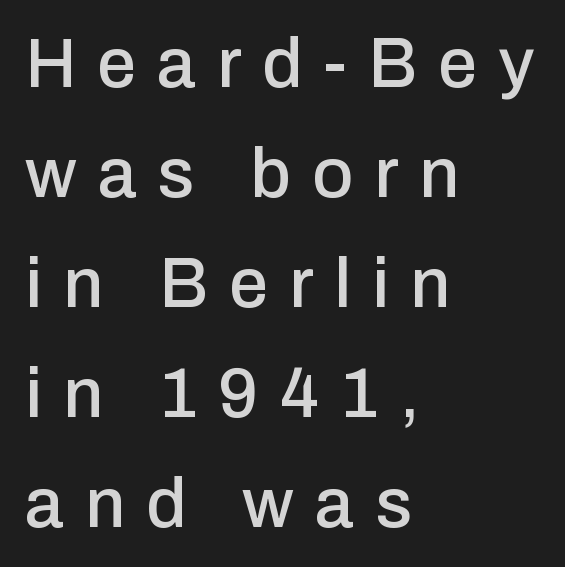
The characters display no serif detailing; their extremities are plain. A typesetter would call this leading conventional body-copy spacing. Any mark beneath the type? The region is blank. Short note: letters widely spaced. This sample is left-justified, so line endings fall wherever the words run out. Posture: straight, roman, zero tilt.
